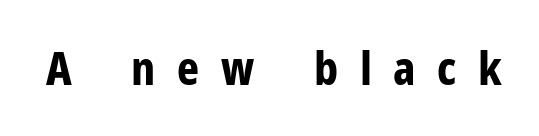
The image shows 47 px bold, condensed sans-serif type, upright; set unusually wide letter spacing (+0.46 em), not underlined; low stroke contrast and a medium x-height.
